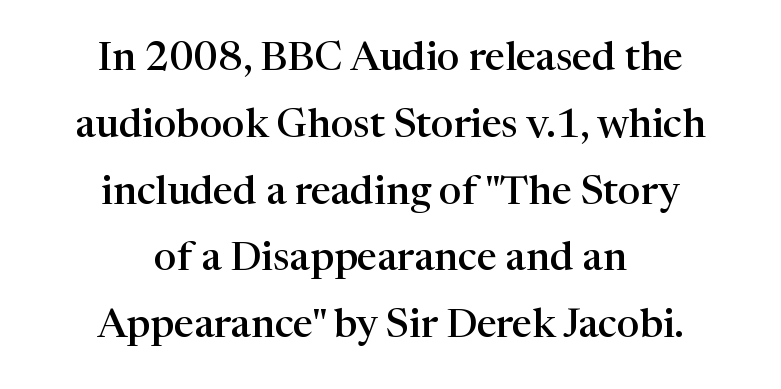
{"serif": "yes", "italic": "no", "bold": "semi", "weight": "semibold", "width": "normal", "stroke_contrast": "high", "x_height": "medium", "monospaced": "no", "underline": "no", "align": "center", "line_spacing": "normal", "line_spacing_ratio": 1.67, "letter_spacing": "normal", "letter_spacing_em": 0.0, "glyph_px": 40}
